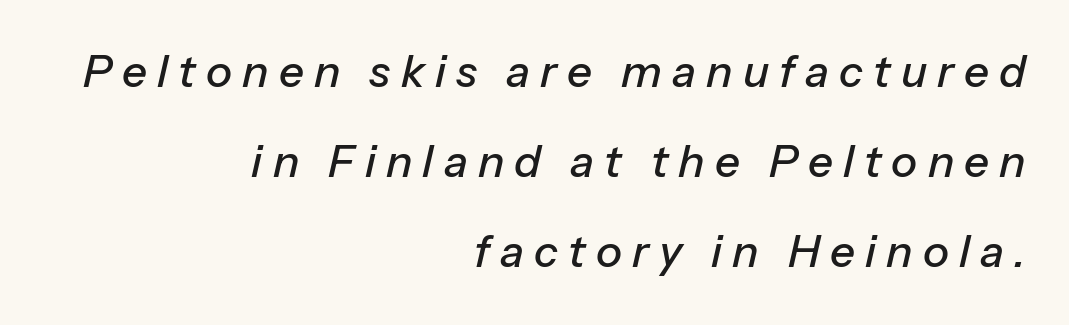
The area under the type is left untouched. The axis of the letterforms is tilted away from vertical. Proportional: the letters do not fall into vertical columns. Whoever set this chose breathing room over compactness in the vertical rhythm. Look at the tracking — it's clearly loosened, letters drifting apart. The paragraph has a hard right edge and a soft left edge.
